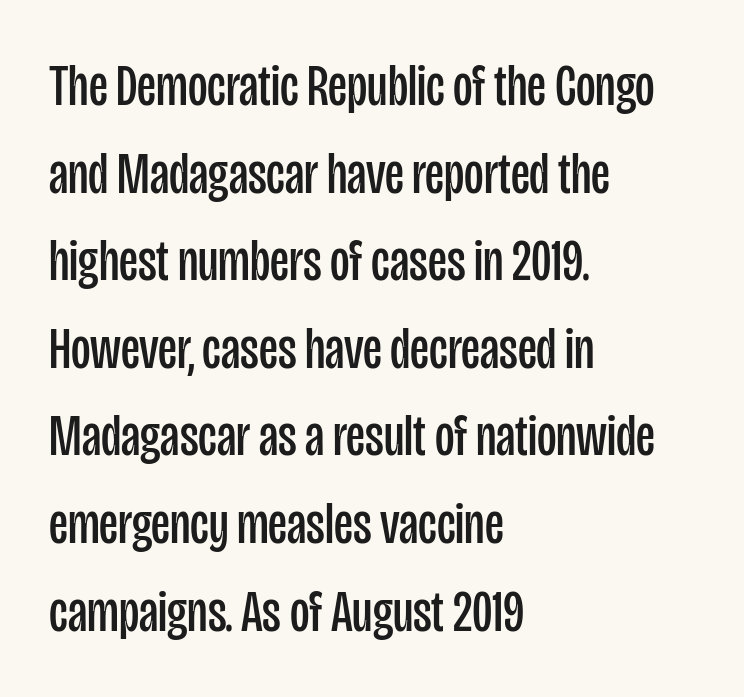
The image shows 60 px regular-weight, condensed sans-serif type, upright; set left-aligned, normal line spacing (1.46x), normal letter spacing, not underlined; low stroke contrast and a large x-height.
